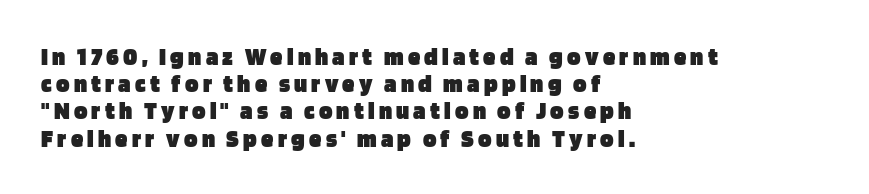
The image shows 25 px bold type, upright; set left-aligned, tight line spacing (1.09x), not underlined.
